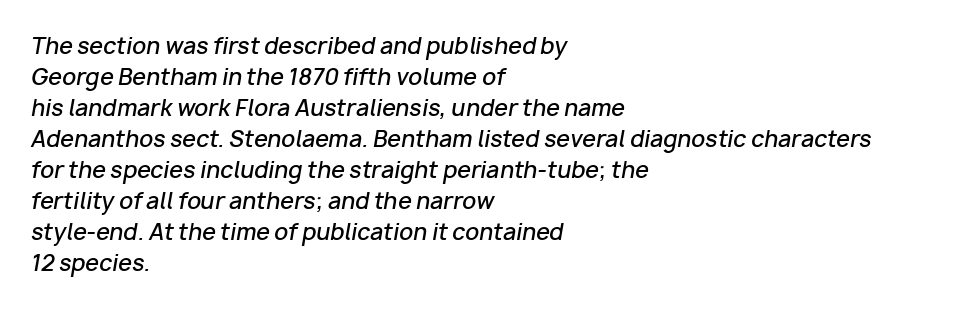
Left-aligned paragraph, ragged on the right. The whole block is typeset with a tilt. Summary of weight: moderately heavy, a semibold. Nobody drew a line under any word here.
